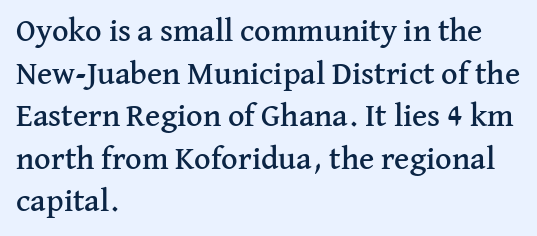
Is there much room between lines? A standard amount, neither cramped nor airy. The type family on display is of the serif kind. The type is set solid horizontally, with unmodified tracking. The setting favours the left margin, as ordinary paragraphs usually do.
